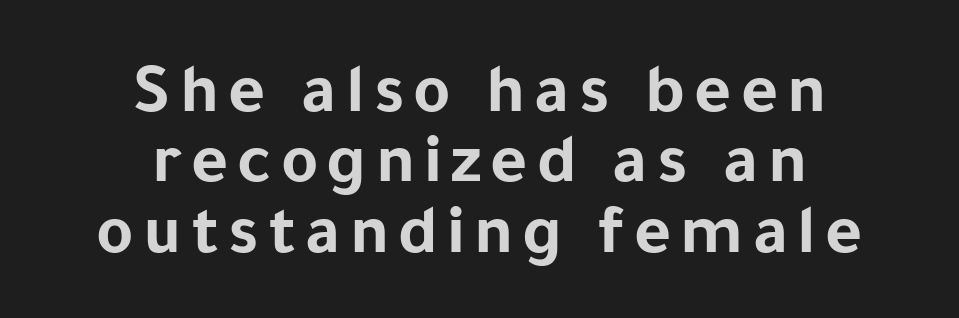
{"serif": "no", "italic": "no", "bold": "yes", "weight": "bold", "width": "normal", "stroke_contrast": "low", "x_height": "medium", "monospaced": "no", "underline": "no", "align": "center", "line_spacing": "tight", "line_spacing_ratio": 0.99, "glyph_px": 71}
